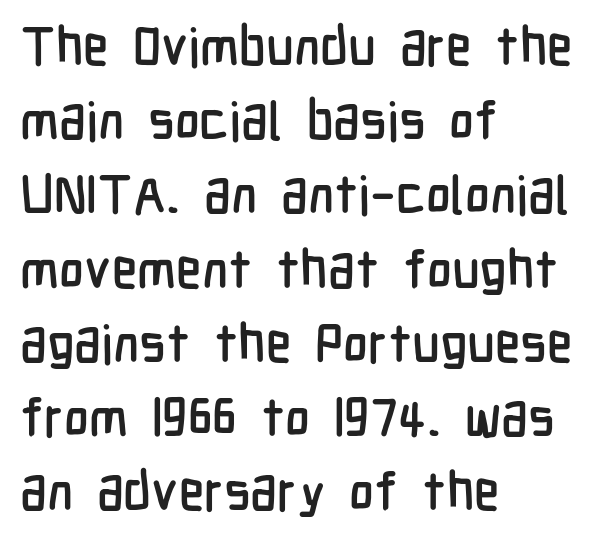
{"serif": "no", "italic": "no", "width": "condensed", "stroke_contrast": "low", "x_height": "medium", "monospaced": "no", "underline": "no", "align": "left", "line_spacing": "normal", "line_spacing_ratio": 1.4, "letter_spacing": "normal", "letter_spacing_em": 0.0, "glyph_px": 53}
